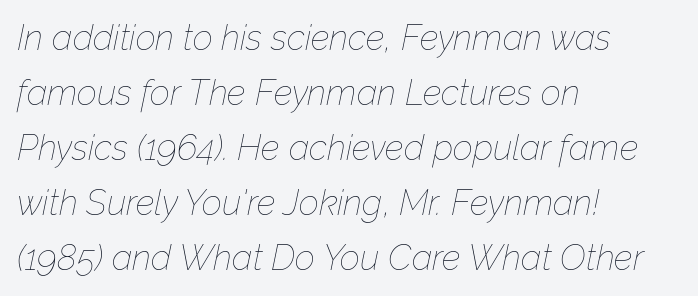
Q: Is the text bold? A: No.
Q: Is the text italic (slanted)? A: Yes, it leans right by about 12 degrees.
Q: Is the text underlined? A: No.
Q: How is the paragraph aligned? A: Left-aligned.
Q: Is the spacing between letters normal or unusually wide? A: Normal.
Q: Is the spacing between lines tight, normal or loose? A: Normal.
Q: Width (condensed, normal, or wide)? A: Normal.
Q: Stroke contrast? A: Low.
Q: x-height? A: Medium.
Q: Monospaced? A: No.
